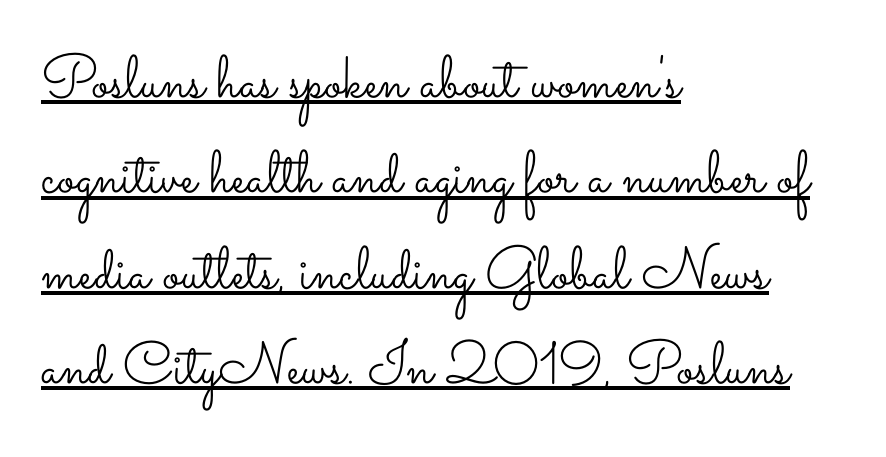
Q: Is the text bold? A: No.
Q: Is the text italic (slanted)? A: Yes.
Q: Is the text underlined? A: Yes.
Q: How is the paragraph aligned? A: Left-aligned.
Q: Is the spacing between letters normal or unusually wide? A: Normal.
Q: Is the spacing between lines tight, normal or loose? A: Normal.
Q: Width (condensed, normal, or wide)? A: Wide.
Q: Stroke contrast? A: Low.
Q: x-height? A: Small.
Q: Monospaced? A: No.
